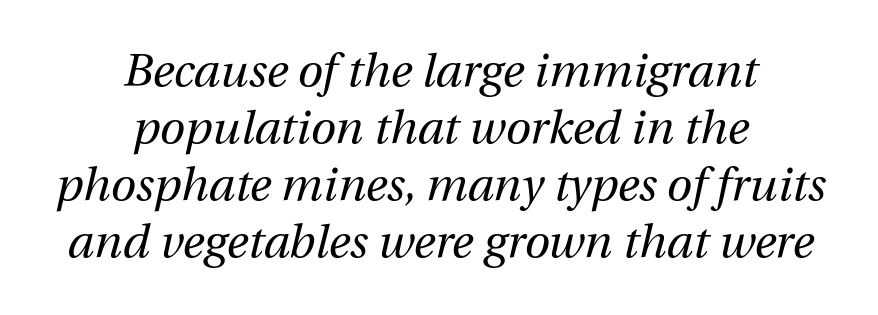
The image shows 46 px regular-weight type, italic (leaning right); set centered, line spacing 1.24x, normal letter spacing, not underlined; medium stroke contrast and a medium x-height.
